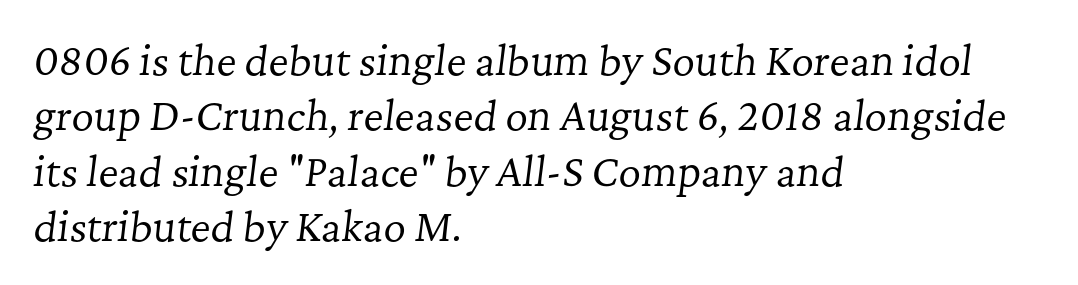
Q: Is the text bold? A: No.
Q: Is the text italic (slanted)? A: Yes, it leans right by about 7 degrees.
Q: Is the typeface a serif or a sans-serif typeface? A: Serif.
Q: Is the text underlined? A: No.
Q: How is the paragraph aligned? A: Left-aligned.
Q: Is the spacing between letters normal or unusually wide? A: Normal.
Q: Is the spacing between lines tight, normal or loose? A: Normal.
Q: Width (condensed, normal, or wide)? A: Normal.
Q: Stroke contrast? A: Low.
Q: x-height? A: Medium.
Q: Monospaced? A: No.
